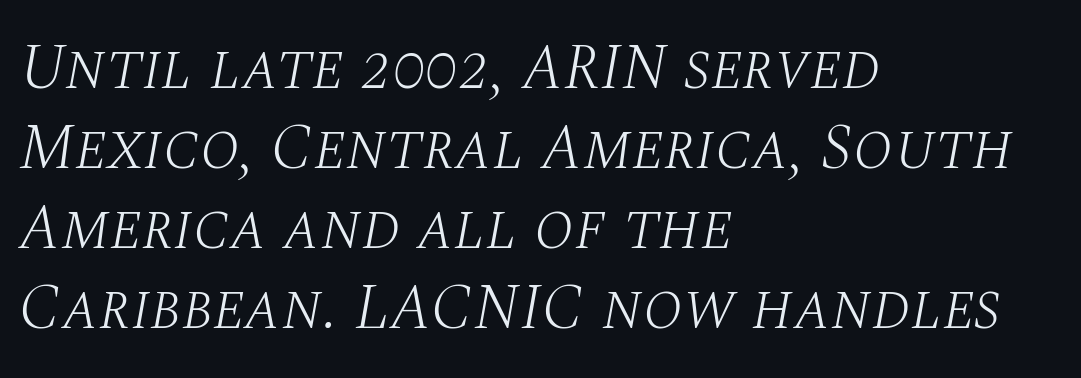
{"serif": "yes", "italic": "yes", "lean": "right", "slant_degrees": 10, "bold": "no", "weight": "light", "width": "normal", "stroke_contrast": "medium", "x_height": "large", "monospaced": "no", "underline": "no", "align": "left", "line_spacing_ratio": 1.23, "letter_spacing": "normal", "letter_spacing_em": 0.0, "glyph_px": 65}
